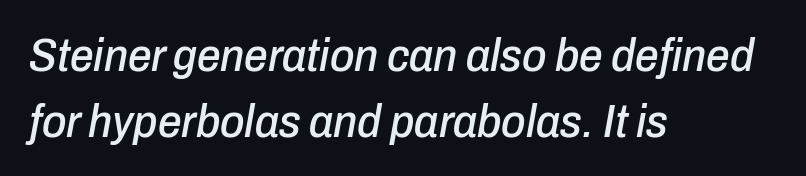
Spacing verdict: proportional, widths tailored to each character. Observe the lean: these are italic letterforms. The zone under the glyphs is completely vacant. Here the glyphs are tracked normally, forming tight word shapes.
